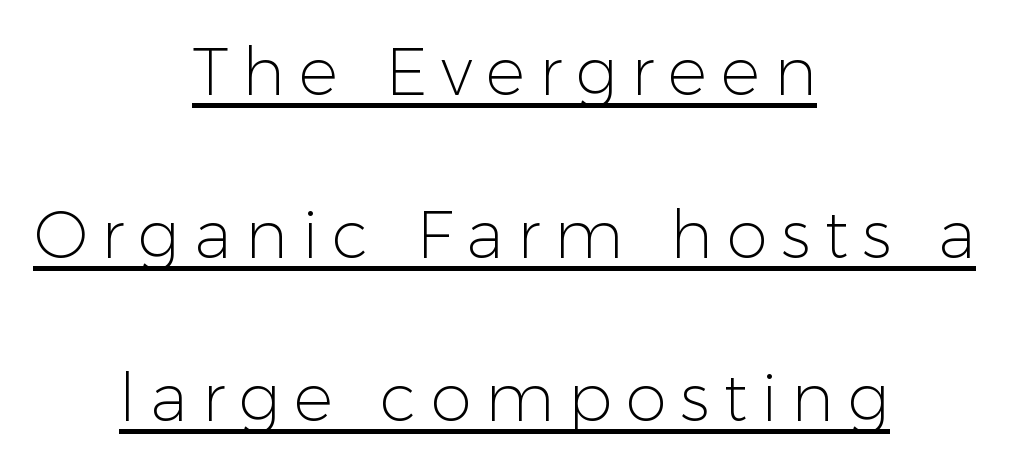
Nothing heavy about these letters — not bold at all. The font's upright variant was chosen for this text. Successive baselines arrive slowly, with a big drop between each. Spacing verdict: proportional, widths tailored to each character.
